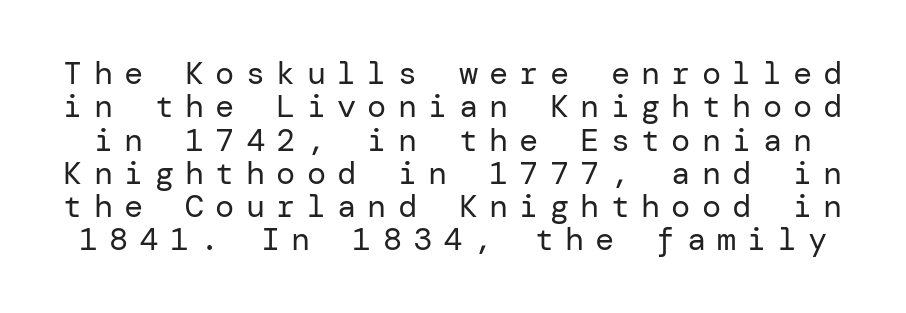
The image shows 32 px regular-weight sans-serif type, upright; set tight line spacing (1.04x), unusually wide letter spacing (+0.35 em), not underlined; low stroke contrast and a medium x-height.
